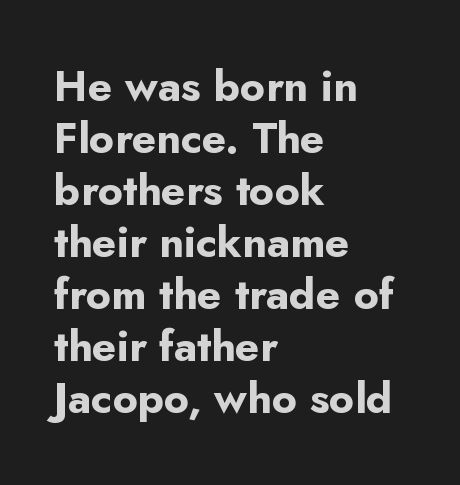
The image shows 43 px bold sans-serif type, upright; set left-aligned, line spacing 1.21x, normal letter spacing, not underlined; low stroke contrast and a small x-height.
